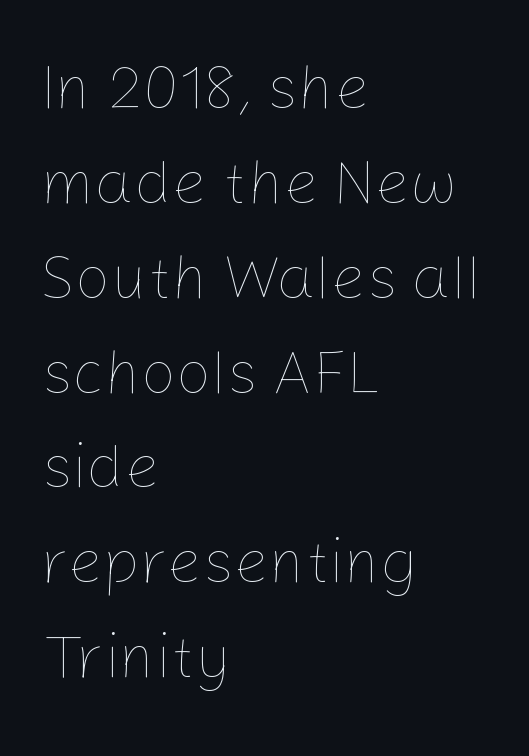
{"italic": "no", "bold": "no", "weight": "thin", "width": "normal", "stroke_contrast": "low", "x_height": "medium", "monospaced": "no", "underline": "no", "align": "left", "line_spacing": "normal", "line_spacing_ratio": 1.53, "letter_spacing": "normal", "letter_spacing_em": 0.0, "glyph_px": 62}
